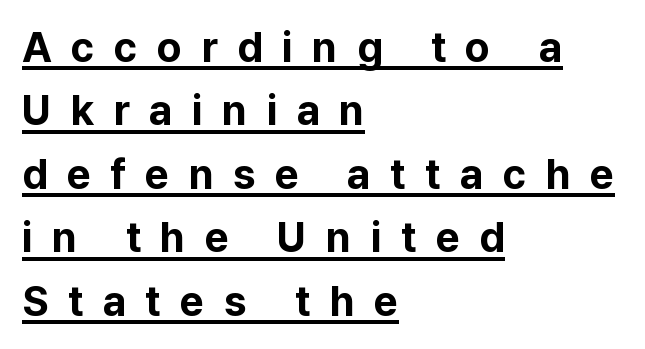
{"serif": "no", "italic": "no", "bold": "yes", "weight": "bold", "width": "normal", "stroke_contrast": "low", "x_height": "medium", "monospaced": "no", "underline": "yes", "align": "left", "line_spacing": "normal", "line_spacing_ratio": 1.51, "letter_spacing": "wide", "letter_spacing_em": 0.46, "glyph_px": 42}
